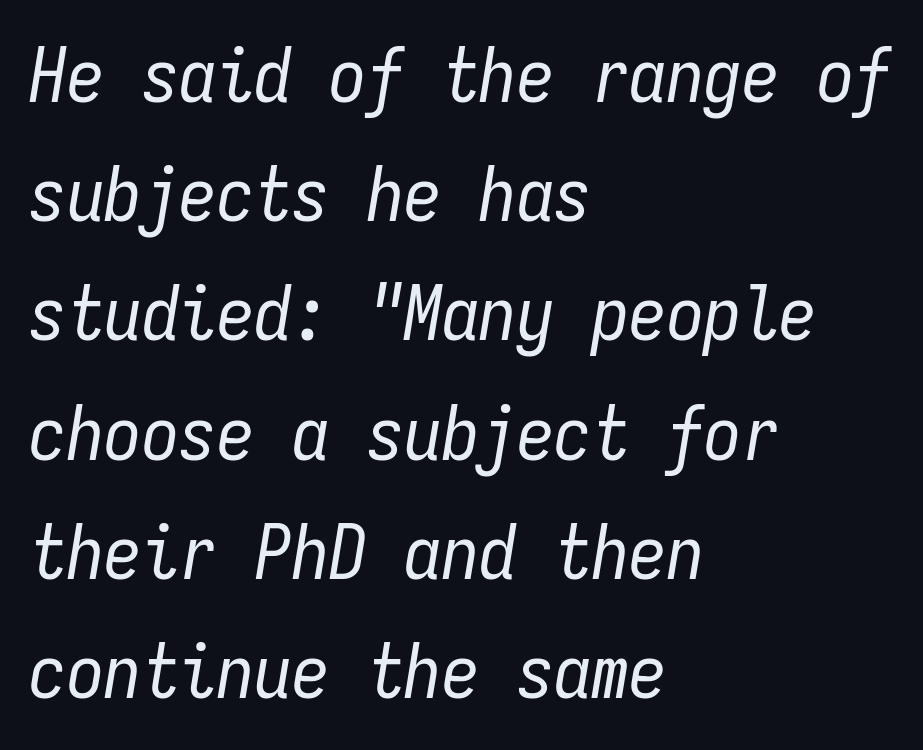
{"italic": "yes", "lean": "right", "slant_degrees": 9, "bold": "no", "weight": "regular", "width": "condensed", "stroke_contrast": "low", "x_height": "medium", "monospaced": "yes", "underline": "no", "align": "left", "line_spacing": "normal", "line_spacing_ratio": 1.59, "letter_spacing": "normal", "letter_spacing_em": 0.0, "glyph_px": 75}
